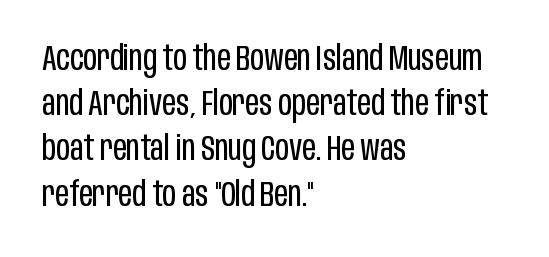
Q: Is the text bold? A: No.
Q: Is the text italic (slanted)? A: No, it is upright.
Q: Is the typeface a serif or a sans-serif typeface? A: Sans-serif.
Q: Is the text underlined? A: No.
Q: How is the paragraph aligned? A: Left-aligned.
Q: Is the spacing between letters normal or unusually wide? A: Normal.
Q: Is the spacing between lines tight, normal or loose? A: Normal.
Q: Width (condensed, normal, or wide)? A: Condensed.
Q: Stroke contrast? A: Low.
Q: x-height? A: Large.
Q: Monospaced? A: No.
